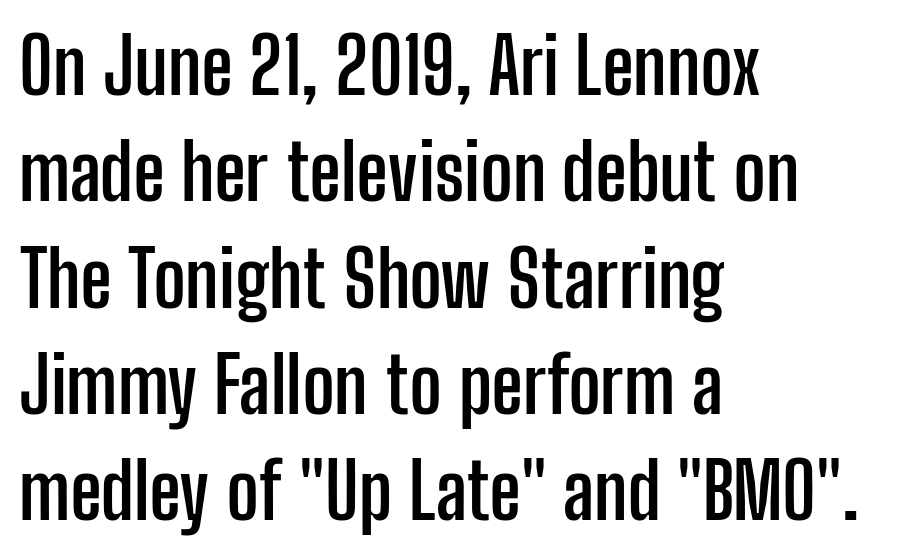
The image shows 77 px semibold, condensed sans-serif type, upright; set left-aligned, normal line spacing (1.38x), normal letter spacing, not underlined; low stroke contrast and a medium x-height.
